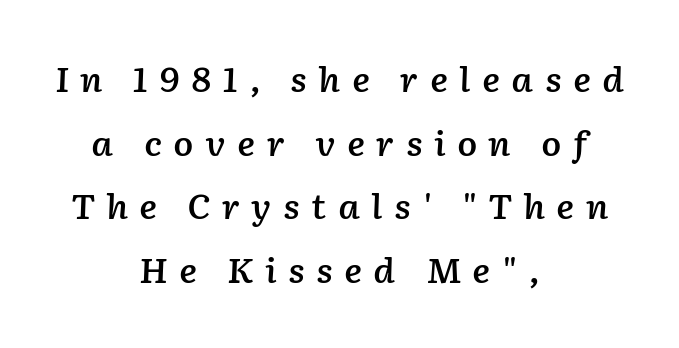
{"italic": "yes", "lean": "right", "slant_degrees": 2, "bold": "semi", "weight": "semibold", "width": "normal", "stroke_contrast": "low", "x_height": "medium", "monospaced": "no", "underline": "no", "align": "center", "line_spacing": "loose", "line_spacing_ratio": 1.93, "letter_spacing": "wide", "letter_spacing_em": 0.34, "glyph_px": 33}
